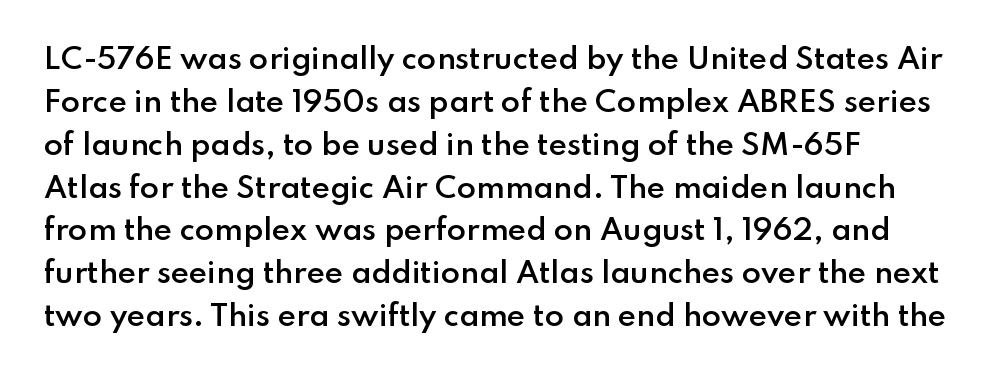
The typography opts for an upright posture over an oblique one. This is the in-between weight designers call semibold or demi. Has an underline been added? It has not. Look at the tracking — it's just the regular setting, nothing added. Think of a printed novel: that variable character pitch is what you see here.
